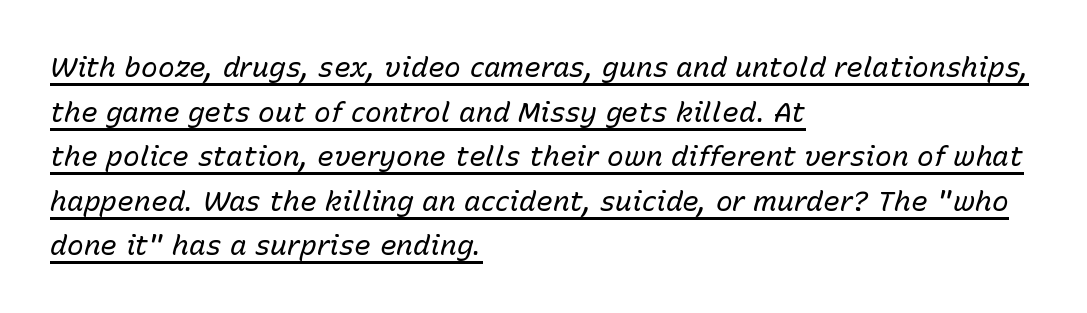
The rows are spaced the way most documents space them. Each line of the rendering has a horizontal stroke beneath the glyphs. Proportional: the letters do not fall into vertical columns. A student would call this left alignment; a typographer would say flush left, rag right.
